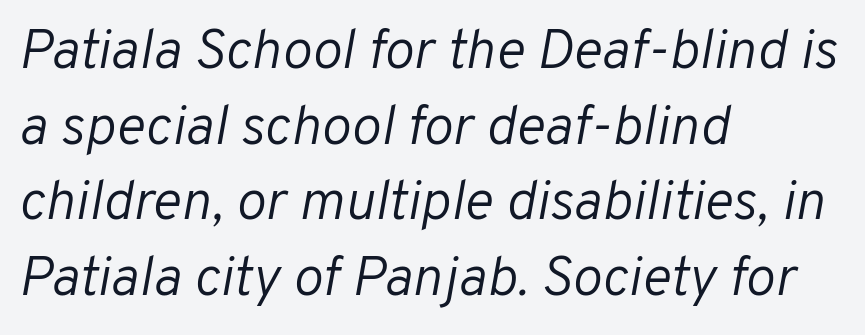
{"italic": "yes", "lean": "right", "slant_degrees": 10, "bold": "no", "weight": "light", "width": "normal", "stroke_contrast": "low", "x_height": "medium", "monospaced": "no", "underline": "no", "align": "left", "line_spacing": "normal", "line_spacing_ratio": 1.35, "letter_spacing": "normal", "letter_spacing_em": 0.0, "glyph_px": 56}
